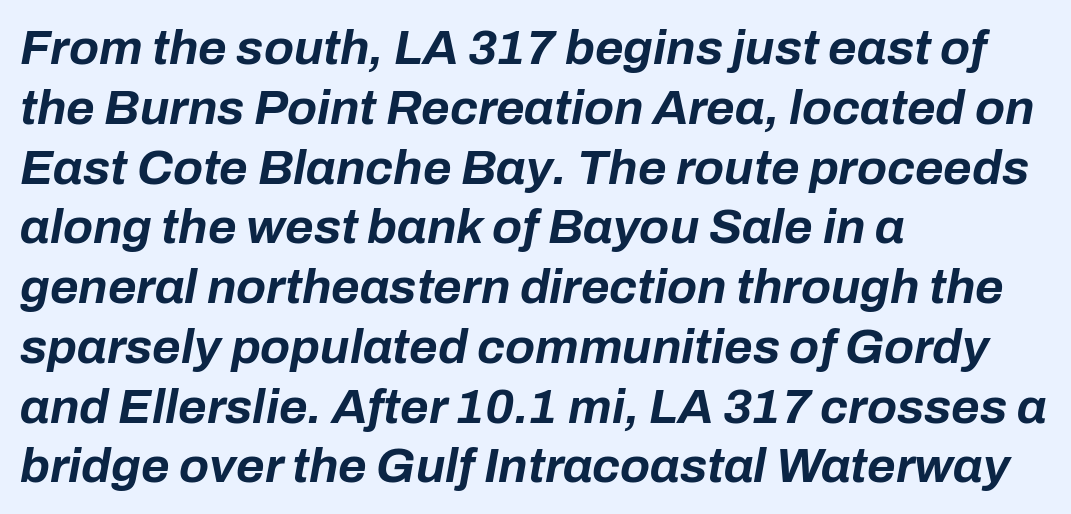
{"italic": "yes", "lean": "right", "slant_degrees": 10, "bold": "yes", "weight": "bold", "width": "normal", "stroke_contrast": "low", "x_height": "medium", "monospaced": "no", "underline": "no", "align": "left", "line_spacing_ratio": 1.22, "letter_spacing": "normal", "letter_spacing_em": 0.0, "glyph_px": 49}
